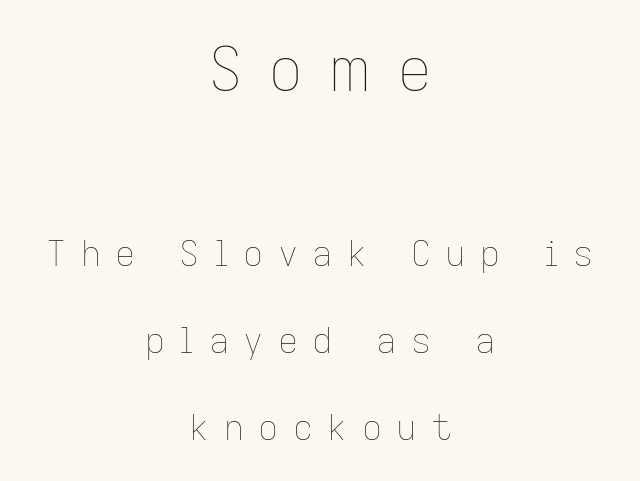
Q: Is the text bold? A: No.
Q: Is the text italic (slanted)? A: No, it is upright.
Q: Is the text underlined? A: No.
Q: How is the paragraph aligned? A: Centered.
Q: Is the spacing between letters normal or unusually wide? A: Unusually wide.
Q: Is the spacing between lines tight, normal or loose? A: Loose.
Q: Which block of text is set in a larger size, the first (top) or the second (bottom)? A: The first (top) one.
Q: Width (condensed, normal, or wide)? A: Normal.
Q: Stroke contrast? A: Low.
Q: x-height? A: Medium.
Q: Monospaced? A: No.
